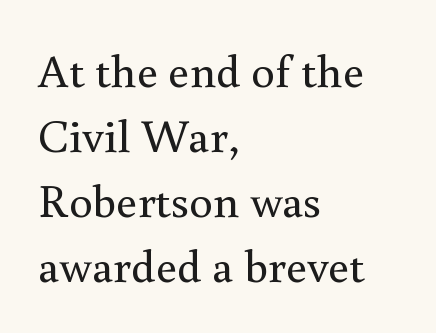
The image shows 47 px regular-weight serif type, upright; set left-aligned, normal line spacing (1.38x), normal letter spacing, not underlined; medium stroke contrast and a small x-height.
